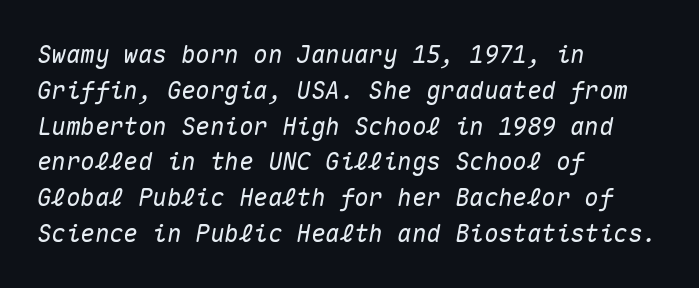
Bare-footed words on every line. The setting favours the left margin, as ordinary paragraphs usually do. This sample uses an oblique cut, with every glyph tilted off the vertical. There is no visible air inserted between adjacent glyphs. Regarding leading, the lines here are spaced in the standard way.
